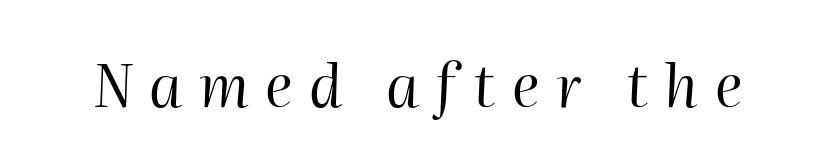
The image shows 58 px regular-weight type, italic (leaning right); set unusually wide letter spacing (+0.28 em), not underlined; high stroke contrast and a medium x-height.
